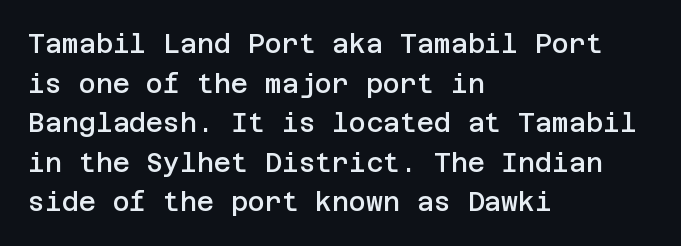
Q: Is the text bold? A: Semi-bold.
Q: Is the text italic (slanted)? A: No, it is upright.
Q: Is the text underlined? A: No.
Q: How is the paragraph aligned? A: Left-aligned.
Q: Is the spacing between letters normal or unusually wide? A: Normal.
Q: Is the spacing between lines tight, normal or loose? A: Normal.
